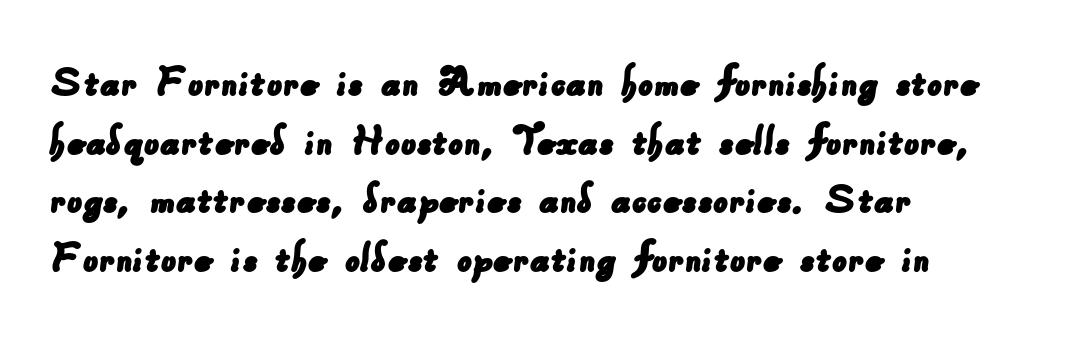
Successive baselines arrive at the customary interval. The face used here is a sans, in the tradition of grotesques and geometrics. Quick note: underline off. Caption: standard tracking, unaltered. The passage shown is typed in a proportional face where columns would drift.
